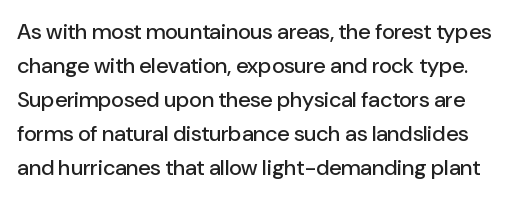
Q: Is the text italic (slanted)? A: No, it is upright.
Q: Is the text underlined? A: No.
Q: Is the spacing between letters normal or unusually wide? A: Normal.
Q: Is the spacing between lines tight, normal or loose? A: Normal.
